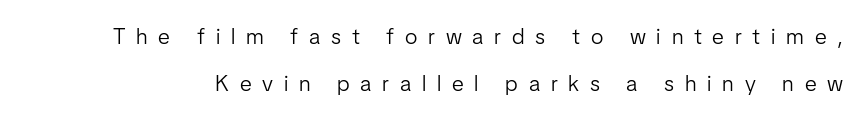
Q: Is the text bold? A: No.
Q: Is the text italic (slanted)? A: No, it is upright.
Q: Is the text underlined? A: No.
Q: Is the spacing between letters normal or unusually wide? A: Unusually wide.
Q: Is the spacing between lines tight, normal or loose? A: Loose.
